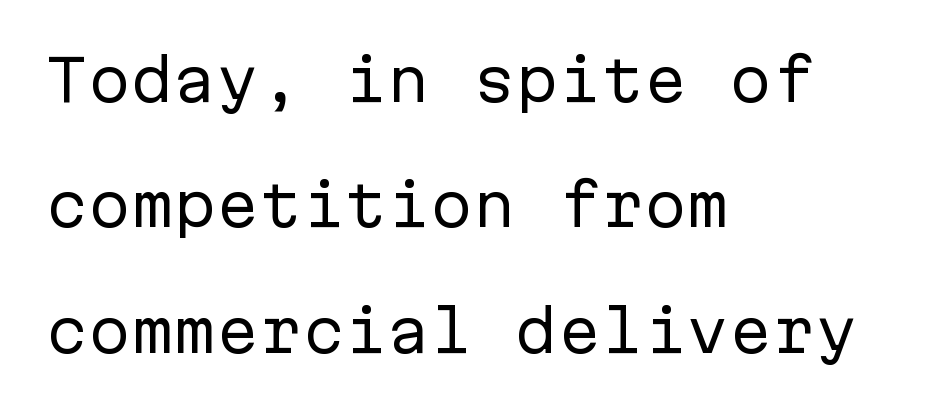
Rule under the text: the space is simply empty. The designer dialed line spacing up above the default. The passage shown has conventional tracking throughout. Notice how the passage keeps a crisp vertical edge on the left only. The face used here is monospaced, like something from a code editor.
